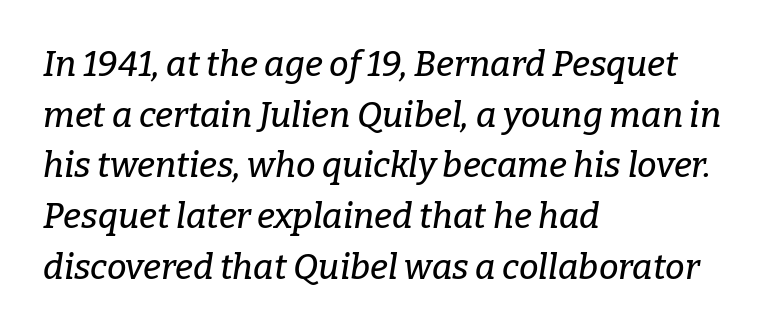
The image shows 35 px serif type, italic (leaning right); set left-aligned, normal line spacing (1.45x), normal letter spacing, not underlined; low stroke contrast and a medium x-height.
